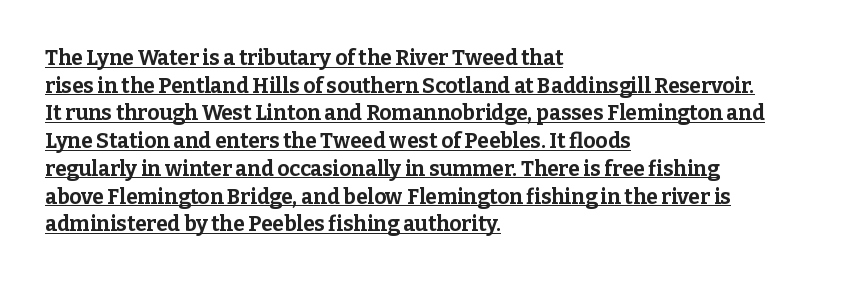
{"italic": "no", "bold": "yes", "underline": "yes", "align": "left", "line_spacing": "normal", "line_spacing_ratio": 1.32, "letter_spacing": "normal", "letter_spacing_em": 0.0, "glyph_px": 21}
